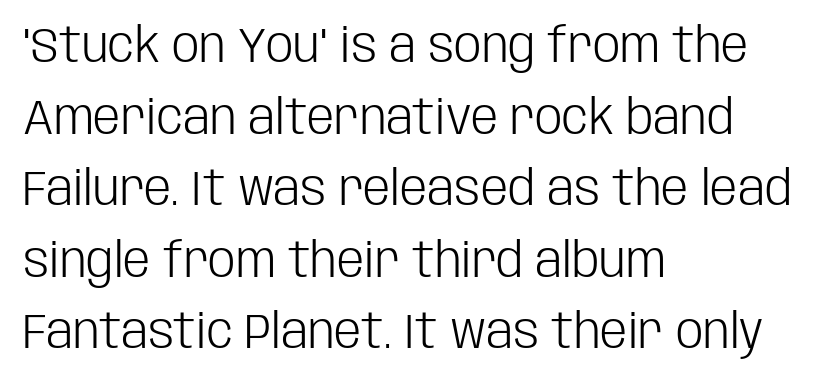
Q: Is the text bold? A: No.
Q: Is the text italic (slanted)? A: No, it is upright.
Q: Is the typeface a serif or a sans-serif typeface? A: Sans-serif.
Q: Is the text underlined? A: No.
Q: How is the paragraph aligned? A: Left-aligned.
Q: Is the spacing between letters normal or unusually wide? A: Normal.
Q: Is the spacing between lines tight, normal or loose? A: Normal.
Q: Width (condensed, normal, or wide)? A: Condensed.
Q: Stroke contrast? A: Low.
Q: x-height? A: Large.
Q: Monospaced? A: No.
